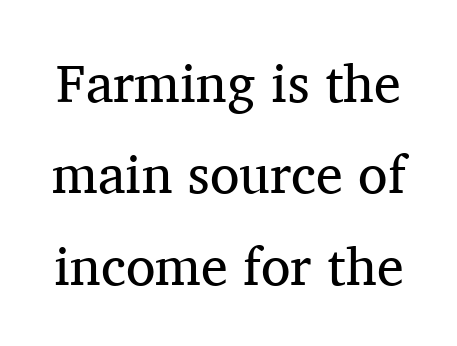
The image shows 54 px regular-weight serif type, upright; set normal line spacing (1.69x), normal letter spacing, not underlined; medium stroke contrast and a medium x-height.
